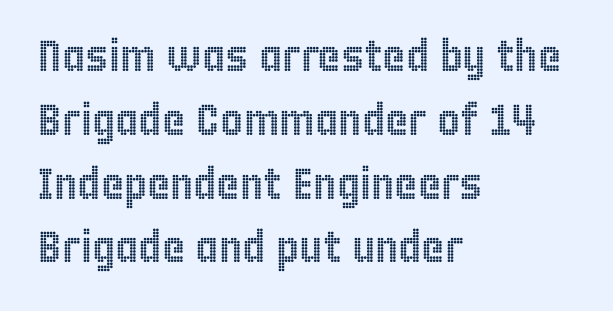
Any mark beneath the type? The region is blank. Is the letter spacing exaggerated? No — it looks like the ordinary default. The typesetter chose a ragged-right arrangement here. Does the lettering tilt? It doesn't — this is upright. Quick note: interline space is typical.
